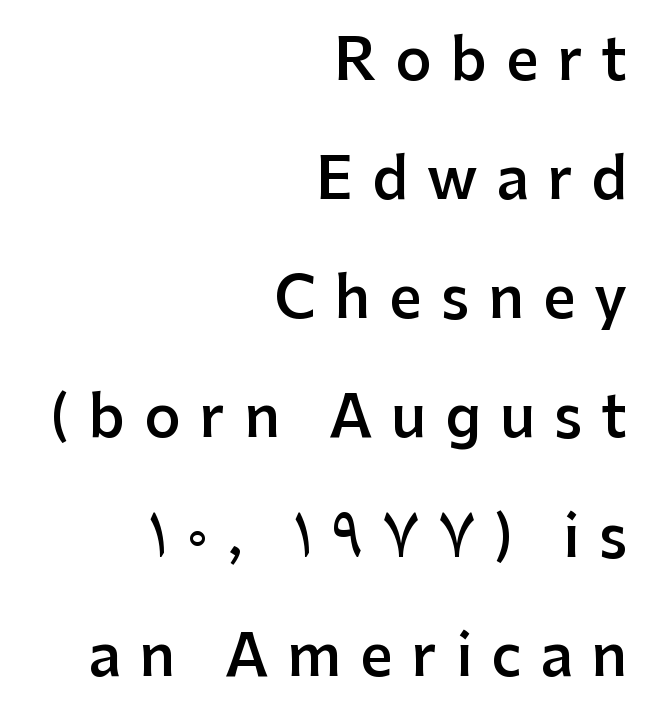
{"serif": "no", "italic": "no", "bold": "semi", "weight": "semibold", "width": "normal", "stroke_contrast": "low", "x_height": "medium", "monospaced": "no", "underline": "no", "align": "right", "line_spacing": "loose", "line_spacing_ratio": 2.09, "letter_spacing": "wide", "letter_spacing_em": 0.33, "glyph_px": 57}
